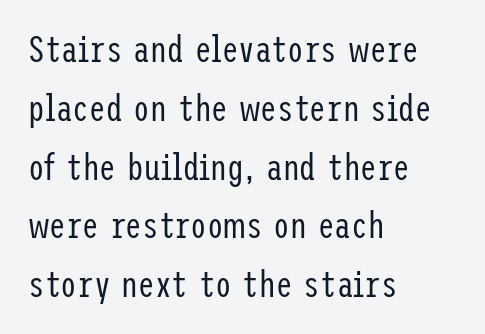
{"serif": "no", "italic": "no", "bold": "no", "weight": "regular", "width": "condensed", "stroke_contrast": "low", "x_height": "medium", "underline": "no", "align": "left", "line_spacing": "normal", "line_spacing_ratio": 1.59, "letter_spacing": "normal", "letter_spacing_em": 0.0, "glyph_px": 37}
